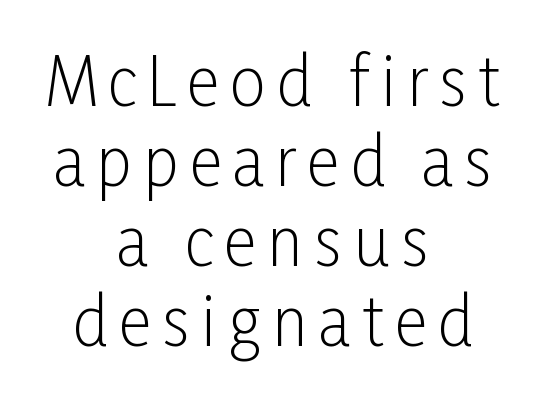
The paragraph has two soft edges and a firm central axis. Type without underlining. You could not count columns in this text — the font is proportionally spaced. You can tell it's not italic because the verticals are truly vertical. Stems here are at most as thick as an everyday book face.
